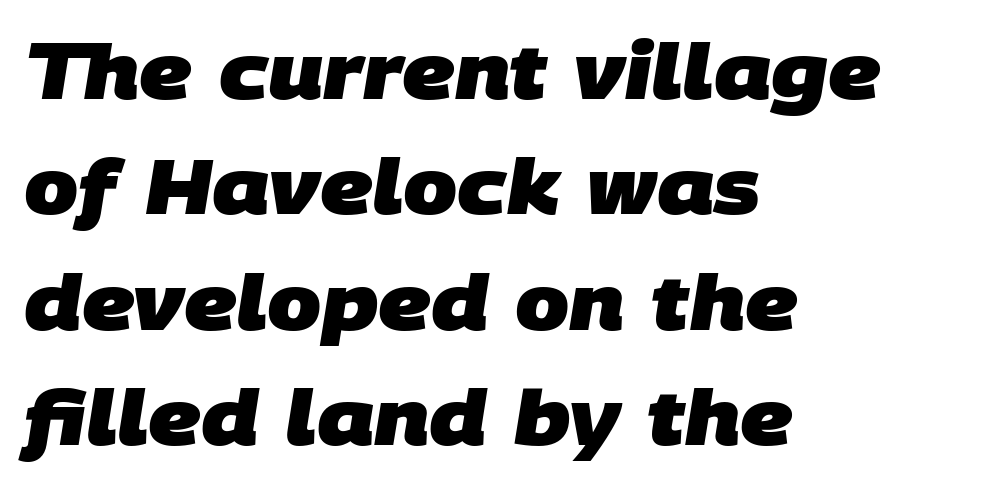
The image shows 77 px heavy sans-serif type; set left-aligned, normal line spacing (1.5x), normal letter spacing, not underlined; low stroke contrast and a large x-height.
